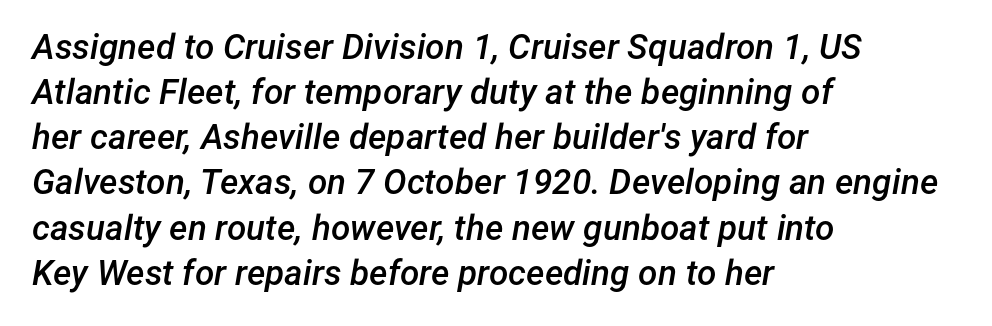
{"italic": "yes", "lean": "right", "slant_degrees": 12, "bold": "semi", "weight": "semibold", "width": "normal", "stroke_contrast": "low", "x_height": "medium", "monospaced": "no", "underline": "no", "align": "left", "line_spacing": "normal", "line_spacing_ratio": 1.29, "letter_spacing": "normal", "letter_spacing_em": 0.0, "glyph_px": 35}
